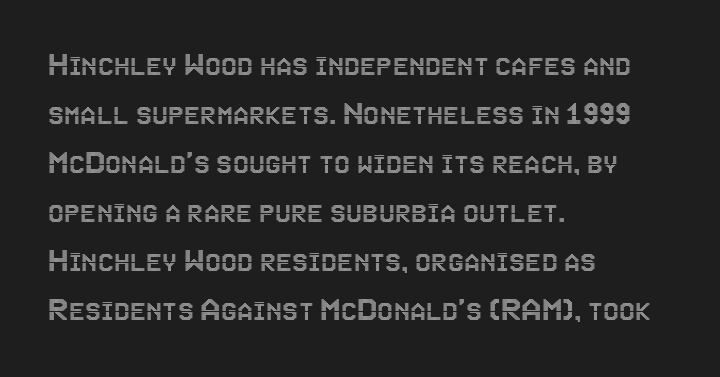
{"italic": "no", "width": "condensed", "x_height": "large", "monospaced": "no", "underline": "no", "align": "left", "line_spacing": "normal", "line_spacing_ratio": 1.36, "letter_spacing": "normal", "letter_spacing_em": 0.0, "glyph_px": 36}
